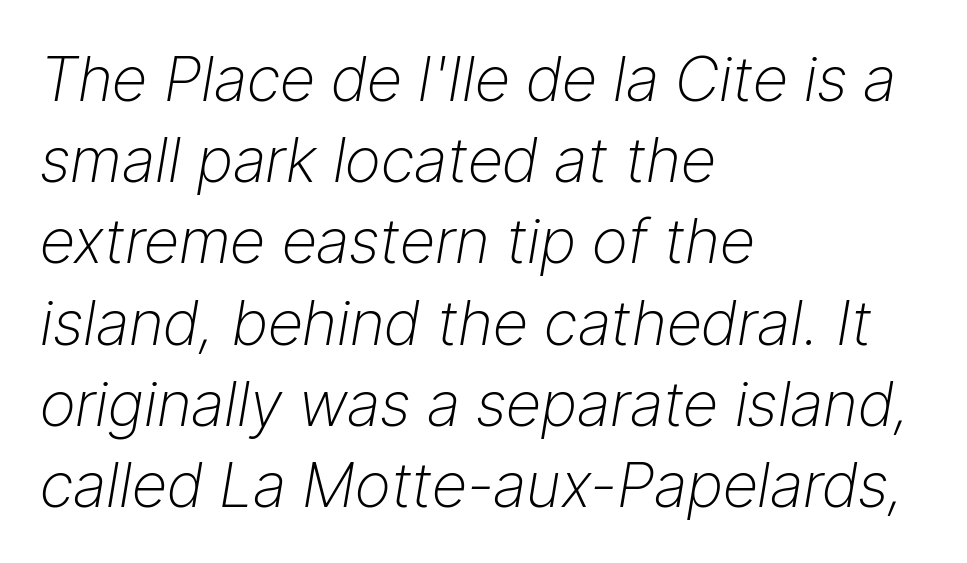
The image shows 62 px light type, italic (leaning right); set left-aligned, normal line spacing (1.31x), normal letter spacing, not underlined; low stroke contrast and a medium x-height.
